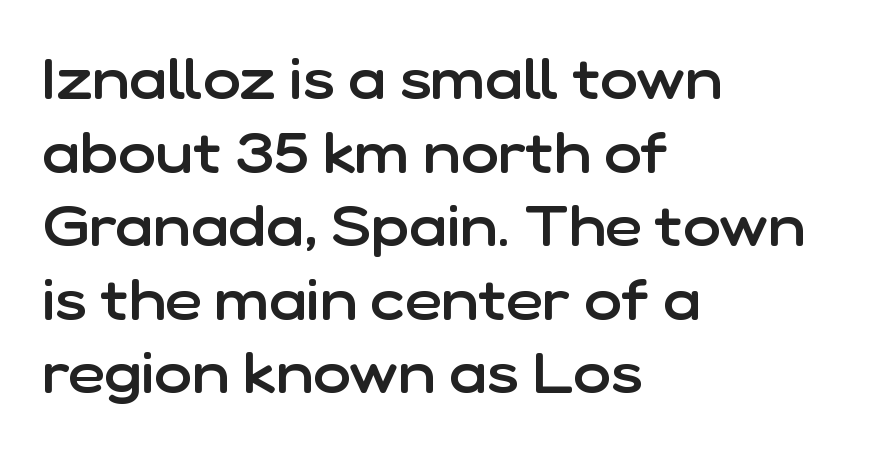
Q: Is the text bold? A: Semi-bold.
Q: Is the text italic (slanted)? A: No, it is upright.
Q: Is the typeface a serif or a sans-serif typeface? A: Sans-serif.
Q: Is the text underlined? A: No.
Q: How is the paragraph aligned? A: Left-aligned.
Q: Is the spacing between letters normal or unusually wide? A: Normal.
Q: Is the spacing between lines tight, normal or loose? A: Normal.
Q: Width (condensed, normal, or wide)? A: Normal.
Q: Stroke contrast? A: Low.
Q: x-height? A: Medium.
Q: Monospaced? A: No.
